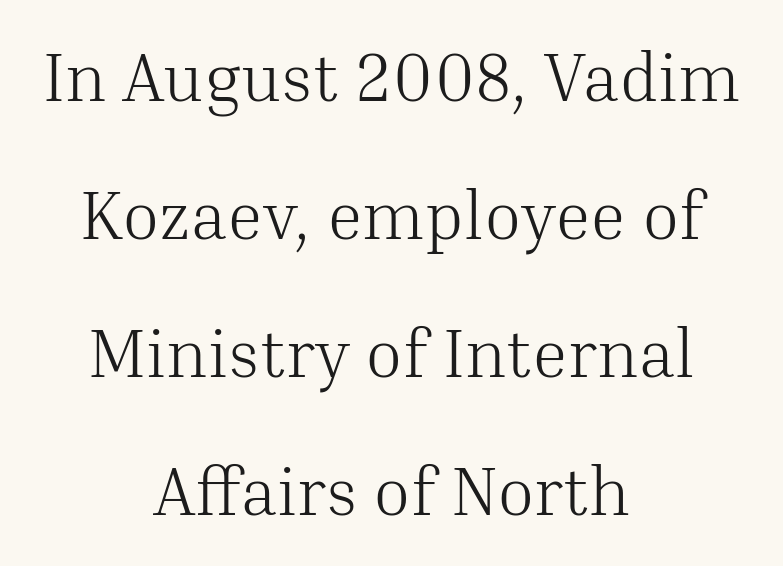
Words appear dense and cohesive because spacing is normal. A typesetter would mark this as roman, not italic. The text was rendered using a seriffed face with decorative stroke endings. Note the varied advance widths — an 'i' is clearly narrower than an 'm'. The line-height multiplier appears high, well above default.
